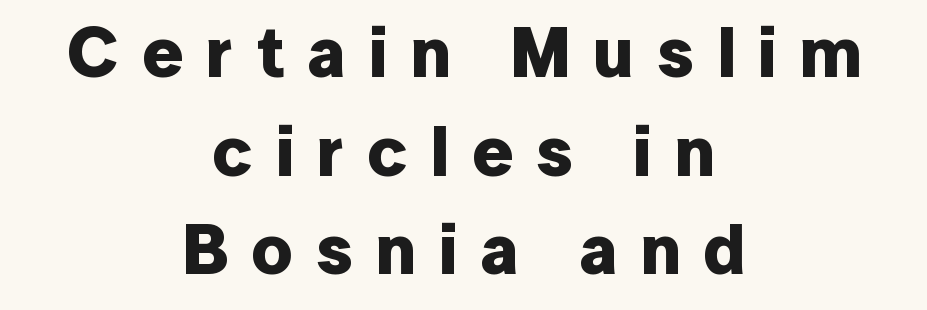
Spacing between characters has been opened up far beyond the box default. Do the characters align in a grid? No, the font is proportional. Look at the bottom of the vertical strokes: they stop flat, with no serifs. A typesetter would call this leading conventional body-copy spacing.
